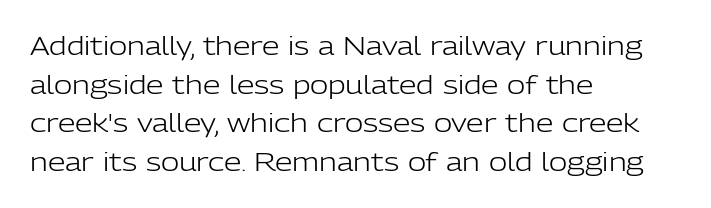
Q: Is the text bold? A: No.
Q: Is the text italic (slanted)? A: No, it is upright.
Q: Is the text underlined? A: No.
Q: How is the paragraph aligned? A: Left-aligned.
Q: Is the spacing between letters normal or unusually wide? A: Normal.
Q: Is the spacing between lines tight, normal or loose? A: Normal.
